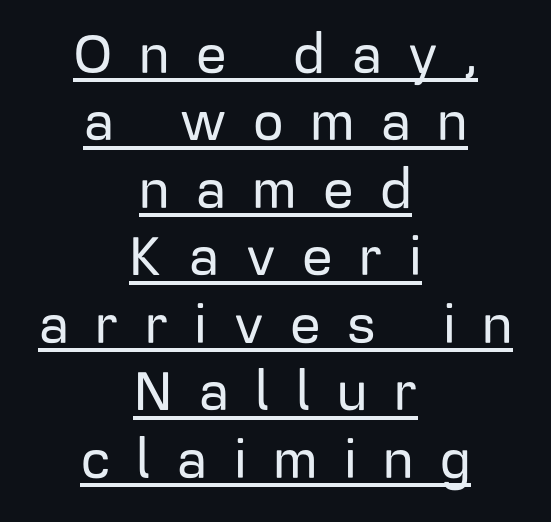
This sample has the flowing, uneven cadence of proportional lettering. Whoever set this chose a conventional vertical rhythm. Somebody hit Ctrl+U on this one — the words are underlined. Inter-character spacing is expanded well beyond the font's built-in metrics. Every stem runs plumb, perpendicular to the baseline. The passage is arranged like a title page — every line centered.
